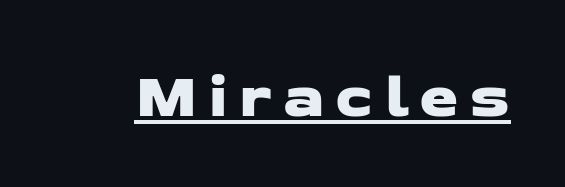
The image shows 63 px wide sans-serif type; set underlined; low stroke contrast and a medium x-height.
